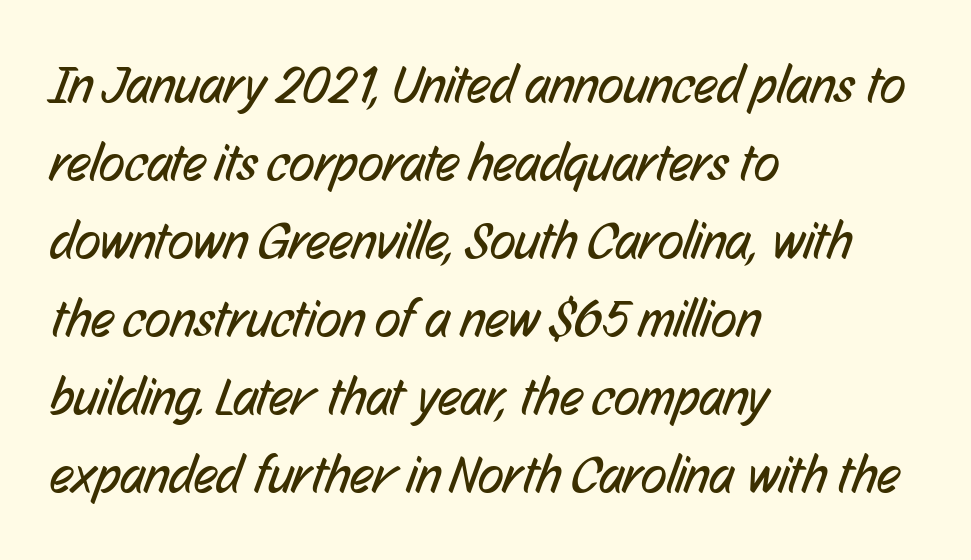
The foot of each line stays bare and open. Is the block centered? No — it sits flush against the left margin. Is there much room between lines? A standard amount, neither cramped nor airy. Inter-character spacing is left at the font's built-in metrics. Grotesque or geometric, the face here clearly has no serifs. Unbolded letterforms with no extra heft.
